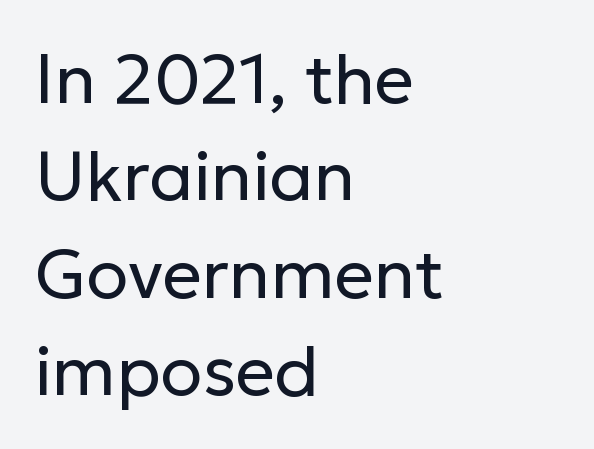
Q: Is the text bold? A: No.
Q: Is the text italic (slanted)? A: No, it is upright.
Q: Is the typeface a serif or a sans-serif typeface? A: Sans-serif.
Q: Is the text underlined? A: No.
Q: How is the paragraph aligned? A: Left-aligned.
Q: Is the spacing between letters normal or unusually wide? A: Normal.
Q: Is the spacing between lines tight, normal or loose? A: Normal.
Q: Width (condensed, normal, or wide)? A: Normal.
Q: Stroke contrast? A: Low.
Q: x-height? A: Medium.
Q: Monospaced? A: No.
